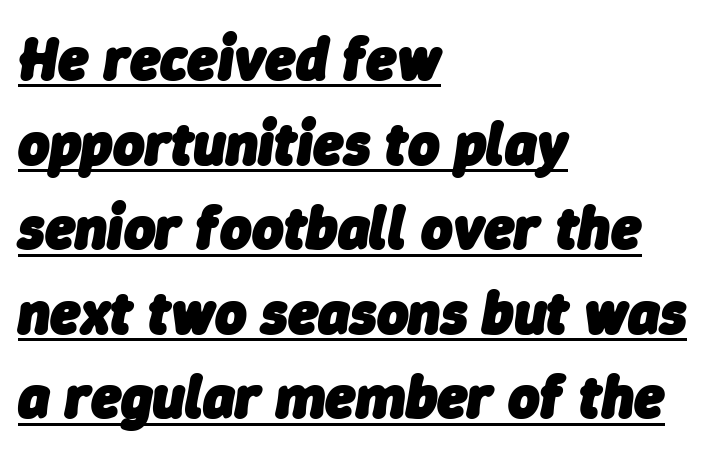
This sample is left-justified, so line endings fall wherever the words run out. The rendering applies a slant to the glyphs. Heavy, bold letterforms. Characters follow at the spacing the type designer built in.
